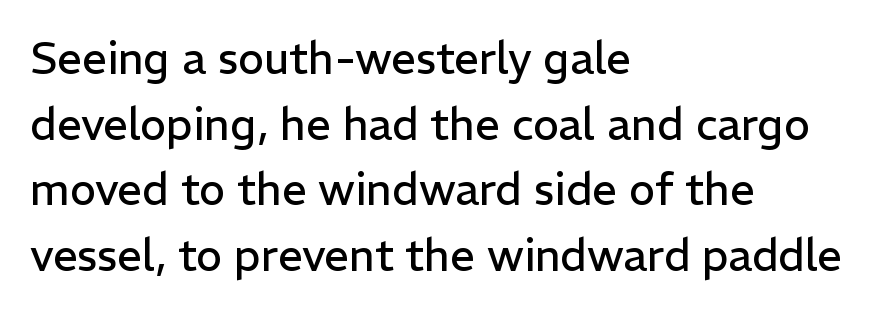
Q: Is the text bold? A: No.
Q: Is the text italic (slanted)? A: No, it is upright.
Q: Is the typeface a serif or a sans-serif typeface? A: Sans-serif.
Q: Is the text underlined? A: No.
Q: How is the paragraph aligned? A: Left-aligned.
Q: Is the spacing between letters normal or unusually wide? A: Normal.
Q: Is the spacing between lines tight, normal or loose? A: Normal.
Q: Width (condensed, normal, or wide)? A: Normal.
Q: Stroke contrast? A: Low.
Q: x-height? A: Medium.
Q: Monospaced? A: No.
